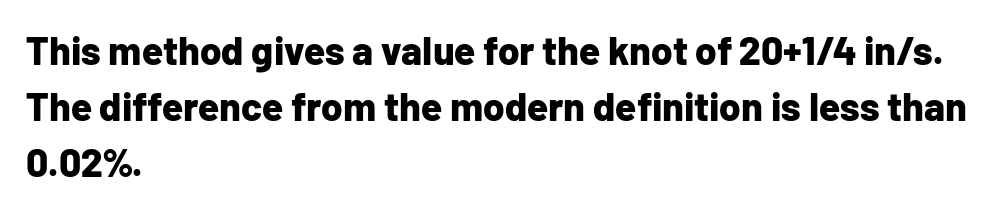
Q: Is the text bold? A: Yes.
Q: Is the text italic (slanted)? A: No, it is upright.
Q: Is the typeface a serif or a sans-serif typeface? A: Sans-serif.
Q: Is the text underlined? A: No.
Q: How is the paragraph aligned? A: Left-aligned.
Q: Is the spacing between letters normal or unusually wide? A: Normal.
Q: Is the spacing between lines tight, normal or loose? A: Normal.
Q: Width (condensed, normal, or wide)? A: Normal.
Q: Stroke contrast? A: Low.
Q: x-height? A: Medium.
Q: Monospaced? A: No.
